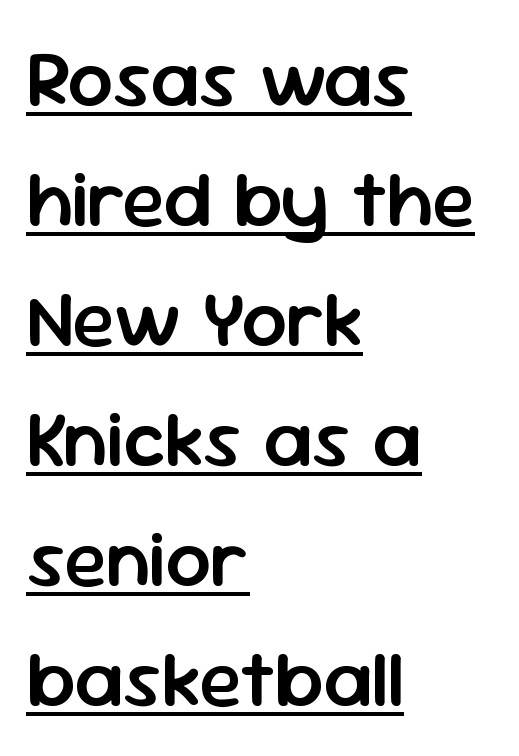
Layout note: lines flush left. In designer terms, the underline attribute is active on this setting. Normally led — the rows are evenly, conventionally spaced. Is the letter spacing exaggerated? No — it looks like the ordinary default. Do the characters align in a grid? No, the font is proportional. A sans-serif font was chosen for this passage.
